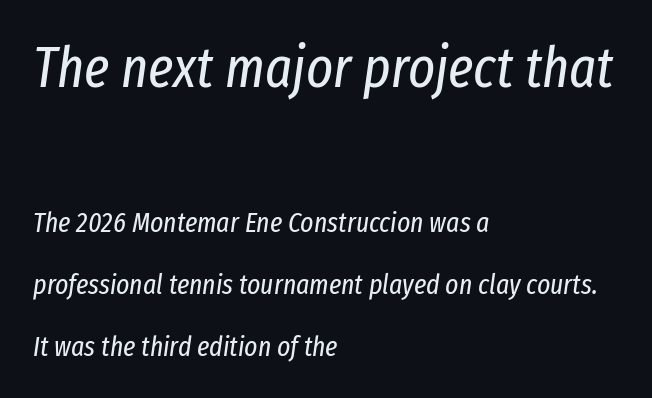
Summary of weight: not heavy and not bold. Is the lower block the larger one? No — the upper block carries the bigger type. This sample has the flowing, uneven cadence of proportional lettering. The specimen reads as italic at a glance. The passage shown stacks its lines with a broad gap. Letters rest on an invisible, unmarked baseline.
